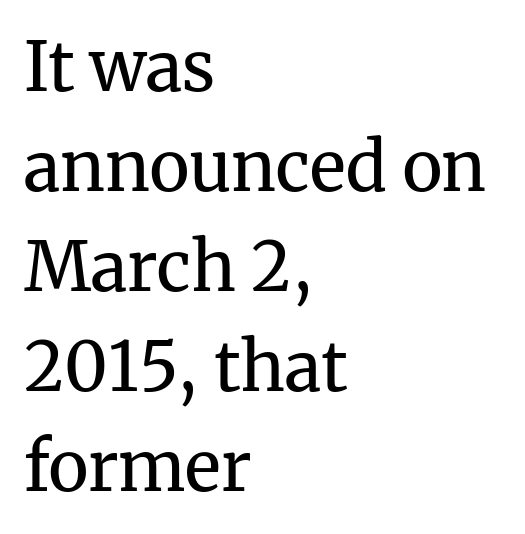
Q: Is the text bold? A: No.
Q: Is the text italic (slanted)? A: No, it is upright.
Q: Is the typeface a serif or a sans-serif typeface? A: Serif.
Q: Is the text underlined? A: No.
Q: How is the paragraph aligned? A: Left-aligned.
Q: Is the spacing between letters normal or unusually wide? A: Normal.
Q: Is the spacing between lines tight, normal or loose? A: Normal.
Q: Width (condensed, normal, or wide)? A: Normal.
Q: Stroke contrast? A: Medium.
Q: x-height? A: Medium.
Q: Monospaced? A: No.
